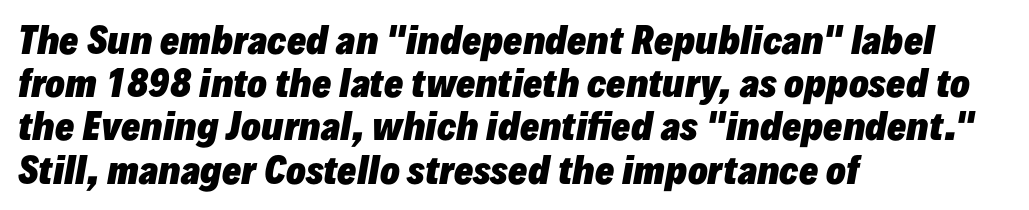
The area under the type is left untouched. The rendering anchors every line to the left-hand side. Is the type slanted? Yes — the strokes lean at a clear angle. Each glyph is drawn with heavy, bold strokes.
